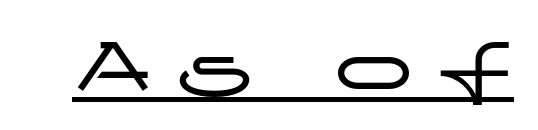
The image shows 79 px wide sans-serif type, upright; set unusually wide letter spacing (+0.28 em), underlined; low stroke contrast and a medium x-height.
